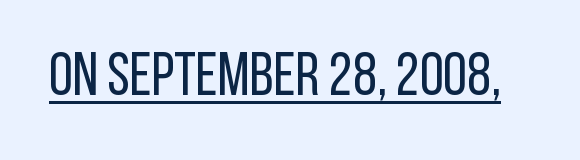
The image shows 61 px regular-weight, condensed sans-serif type, upright; set normal letter spacing, underlined; low stroke contrast and a large x-height.
